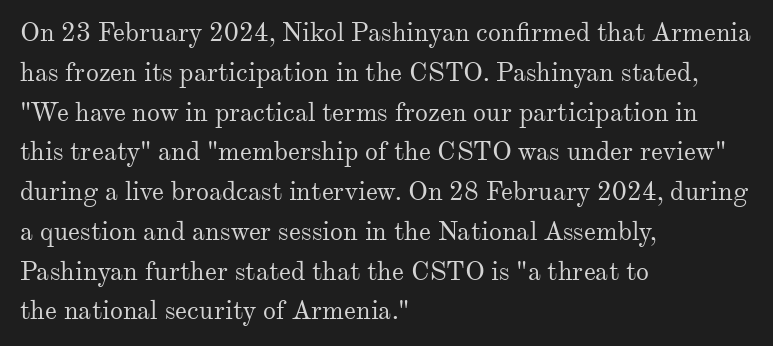
The image shows 26 px text type, upright; set left-aligned, normal line spacing (1.53x), normal letter spacing, not underlined.
